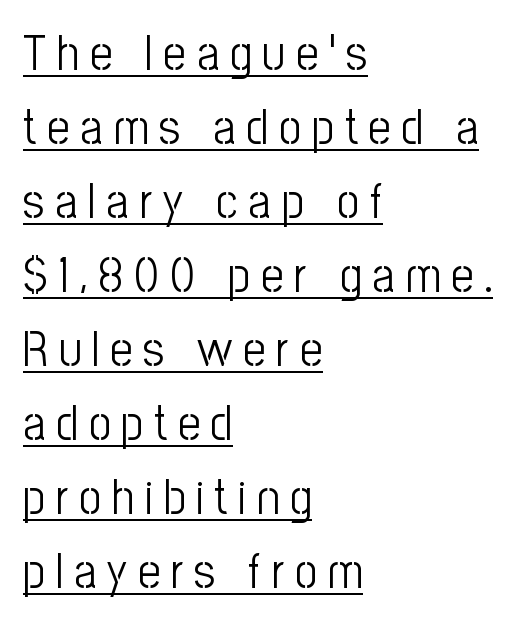
The image shows 49 px light, condensed sans-serif type, upright; set left-aligned, normal line spacing (1.51x), unusually wide letter spacing (+0.22 em), underlined; low stroke contrast and a medium x-height.
